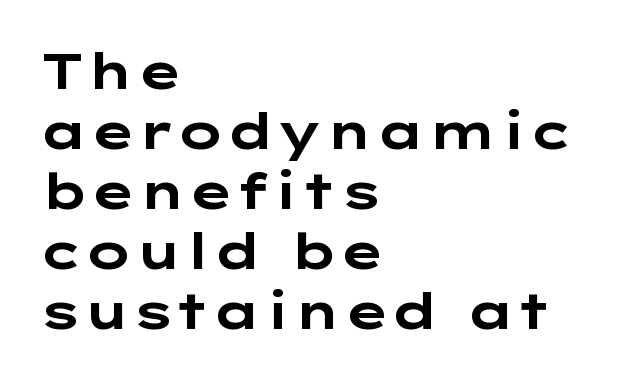
{"serif": "no", "italic": "no", "bold": "yes", "weight": "bold", "width": "wide", "stroke_contrast": "low", "x_height": "medium", "underline": "no", "align": "left", "line_spacing_ratio": 1.2, "letter_spacing": "normal", "letter_spacing_em": 0.0, "glyph_px": 50}
